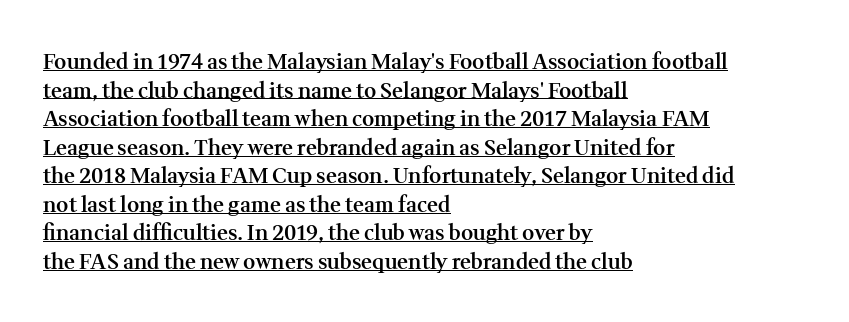
{"italic": "no", "bold": "semi", "underline": "yes", "align": "left", "line_spacing": "normal", "line_spacing_ratio": 1.36, "letter_spacing": "normal", "letter_spacing_em": 0.0, "glyph_px": 21}
